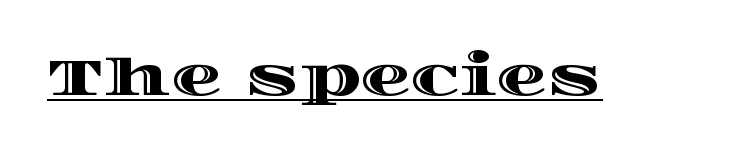
The type sits square on the baseline with zero lean. Each line of the rendering has a horizontal stroke beneath the glyphs. The letters advance in unequal steps, a hallmark of proportional type. Tracking here is standard; glyphs follow each other at the usual distance.
